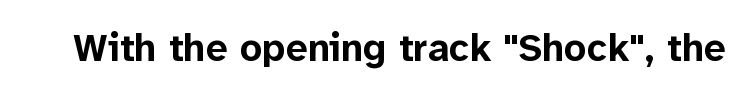
The image shows 39 px bold sans-serif type, upright; set normal letter spacing, not underlined; low stroke contrast and a medium x-height.
